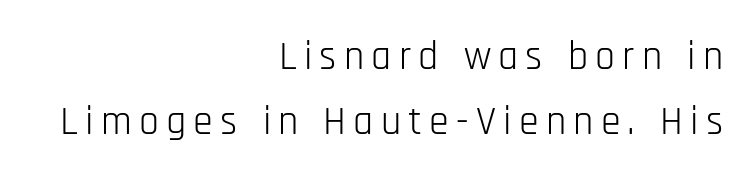
Q: Is the text bold? A: No.
Q: Is the text italic (slanted)? A: No, it is upright.
Q: Is the typeface a serif or a sans-serif typeface? A: Sans-serif.
Q: Is the text underlined? A: No.
Q: How is the paragraph aligned? A: Right-aligned.
Q: Is the spacing between lines tight, normal or loose? A: Normal.
Q: Width (condensed, normal, or wide)? A: Condensed.
Q: Stroke contrast? A: Low.
Q: x-height? A: Large.
Q: Monospaced? A: No.
